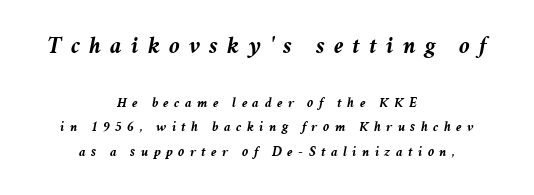
{"italic": "yes", "lean": "right", "slant_degrees": 11, "bold": "yes", "underline": "no", "align": "center", "line_spacing_ratio": 1.74, "letter_spacing": "wide", "letter_spacing_em": 0.38, "larger_block": "first", "size_ratio": 1.71, "glyph_px": 24}
